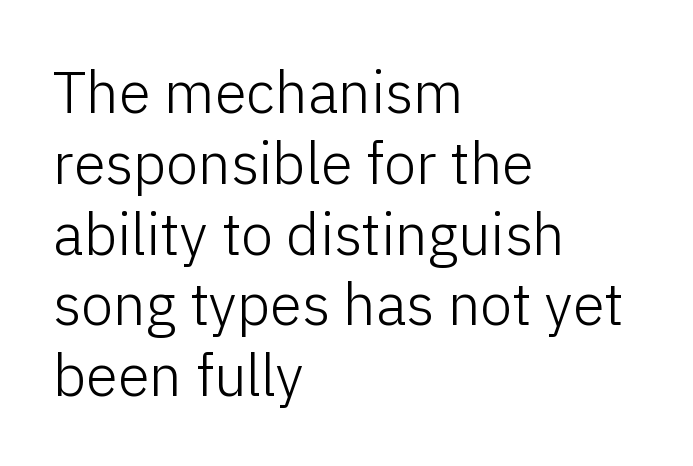
The image shows 58 px light sans-serif type, upright; set left-aligned, line spacing 1.22x, normal letter spacing, not underlined; low stroke contrast and a medium x-height.
